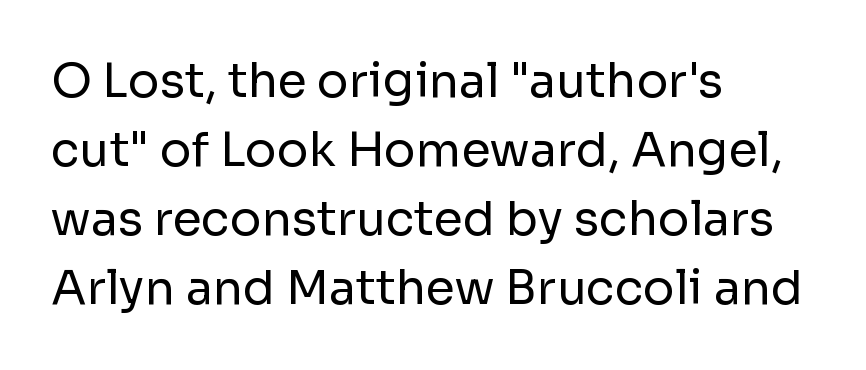
The image shows 47 px regular-weight sans-serif type, upright; set left-aligned, normal line spacing (1.47x), normal letter spacing, not underlined; low stroke contrast and a medium x-height.
